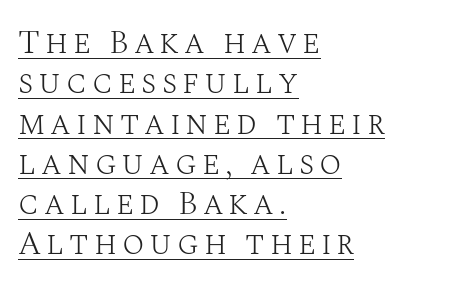
Varying glyph widths throughout — classic text-font behaviour. These lines stack with their left ends in a neat column. Heaviness? Minimal to ordinary, like unemphasized prose. If you drew a line through each stem, it would be perfectly vertical.
